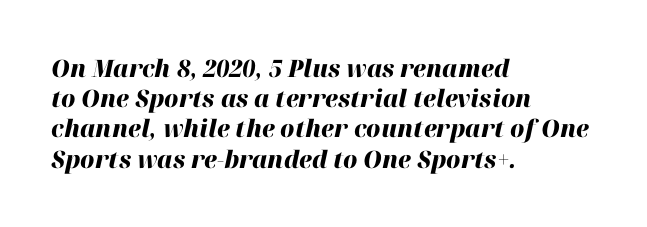
{"italic": "yes", "lean": "right", "slant_degrees": 12, "bold": "yes", "underline": "no", "align": "left", "line_spacing": "normal", "line_spacing_ratio": 1.26, "letter_spacing": "normal", "letter_spacing_em": 0.0, "glyph_px": 24}
